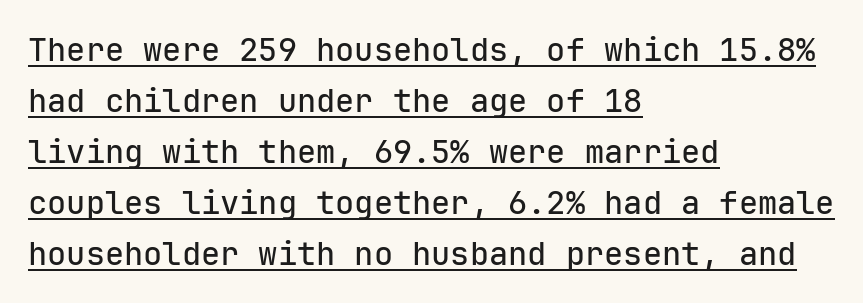
The image shows 32 px sans-serif type, upright, monospaced; set left-aligned, normal line spacing (1.59x), normal letter spacing, underlined; low stroke contrast and a medium x-height.
